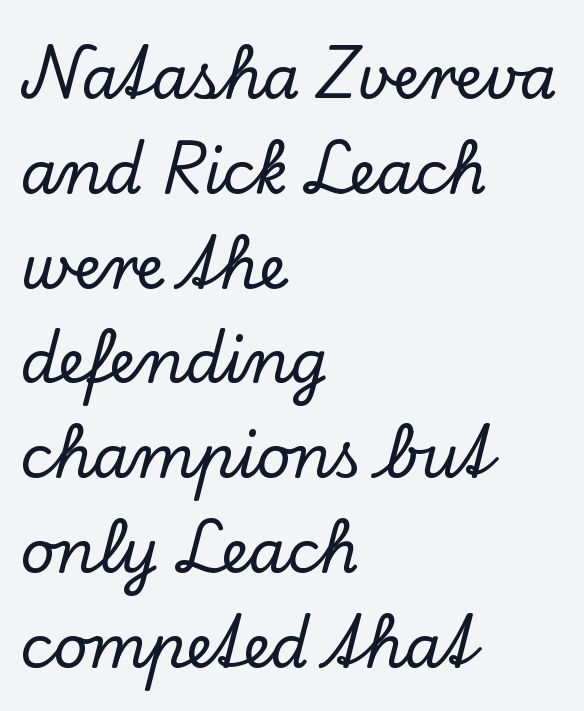
Honestly, the letter spacing is just normal — you wouldn't notice it. The strip under each line holds only bare page. Type style note: has serifs.
